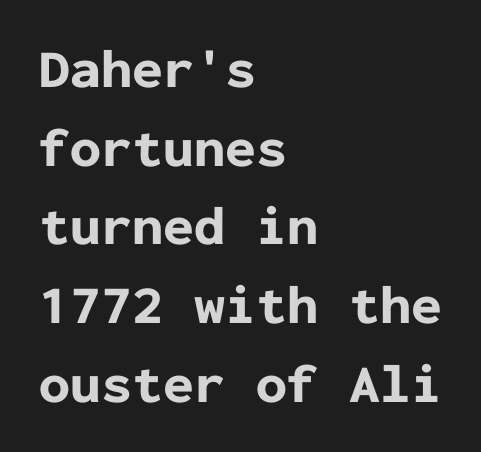
The image shows 55 px bold sans-serif type, upright, monospaced; set left-aligned, normal line spacing (1.43x), normal letter spacing, not underlined; low stroke contrast and a medium x-height.
